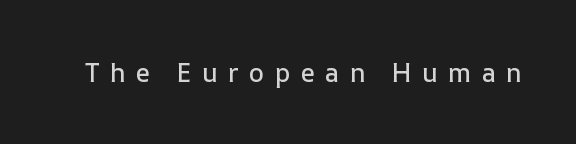
The image shows 26 px text type, upright; set unusually wide letter spacing (+0.39 em), not underlined.
